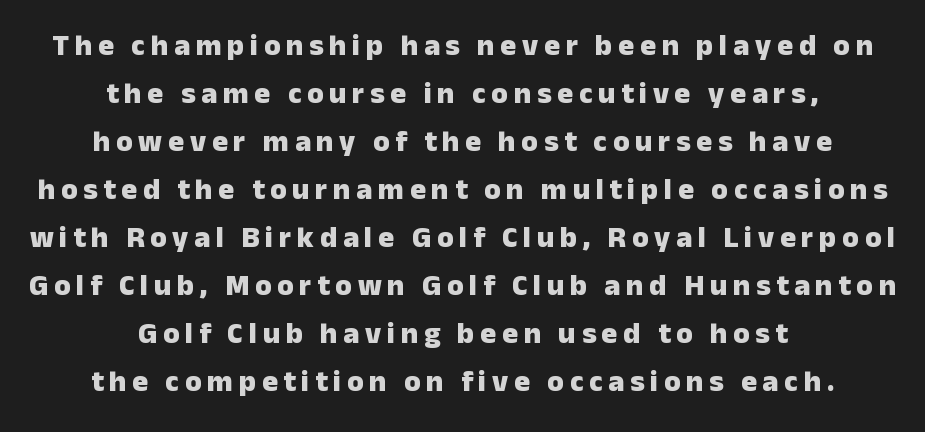
{"serif": "no", "italic": "no", "bold": "yes", "weight": "heavy", "width": "normal", "stroke_contrast": "low", "x_height": "medium", "monospaced": "no", "underline": "no", "align": "center", "line_spacing": "normal", "line_spacing_ratio": 1.6, "glyph_px": 30}
